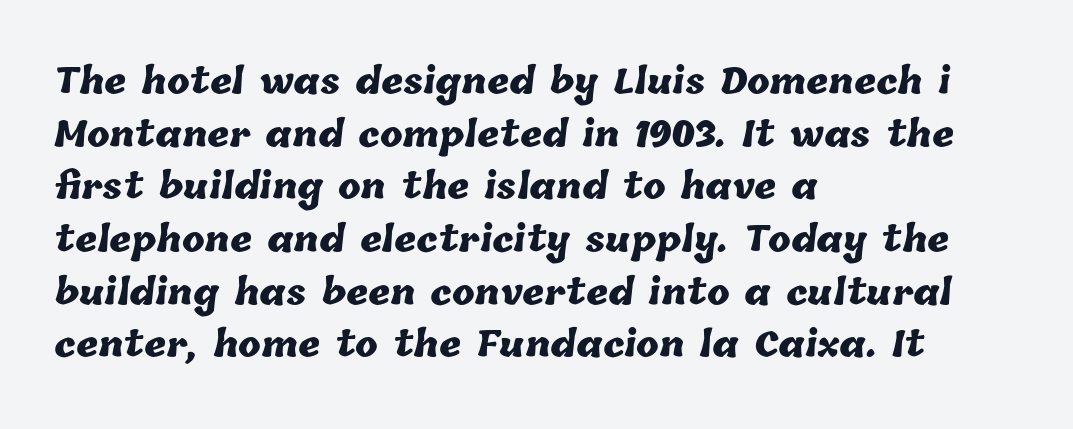
Q: Is the text bold? A: Yes.
Q: Is the text underlined? A: No.
Q: How is the paragraph aligned? A: Left-aligned.
Q: Is the spacing between letters normal or unusually wide? A: Normal.
Q: Is the spacing between lines tight, normal or loose? A: Normal.
Q: Width (condensed, normal, or wide)? A: Normal.
Q: Stroke contrast? A: Low.
Q: x-height? A: Medium.
Q: Monospaced? A: No.
